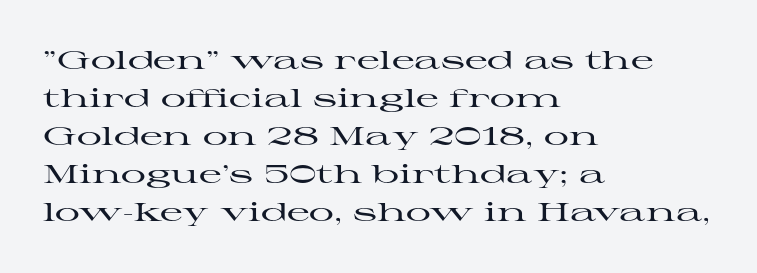
{"italic": "no", "underline": "no", "align": "left", "line_spacing": "normal", "line_spacing_ratio": 1.52, "letter_spacing": "normal", "letter_spacing_em": 0.0, "glyph_px": 25}
